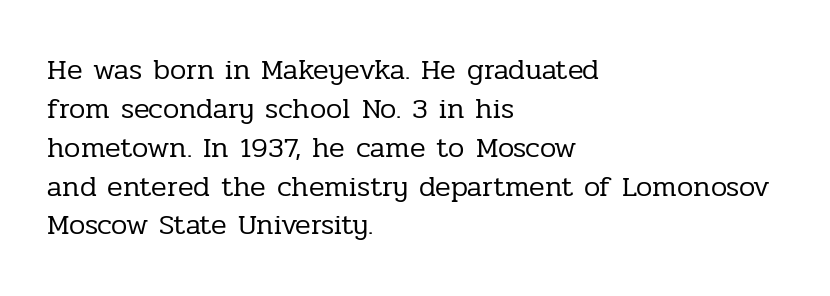
The image shows 29 px regular-weight serif type, upright; set left-aligned, normal line spacing (1.34x), normal letter spacing, not underlined; low stroke contrast and a medium x-height.
